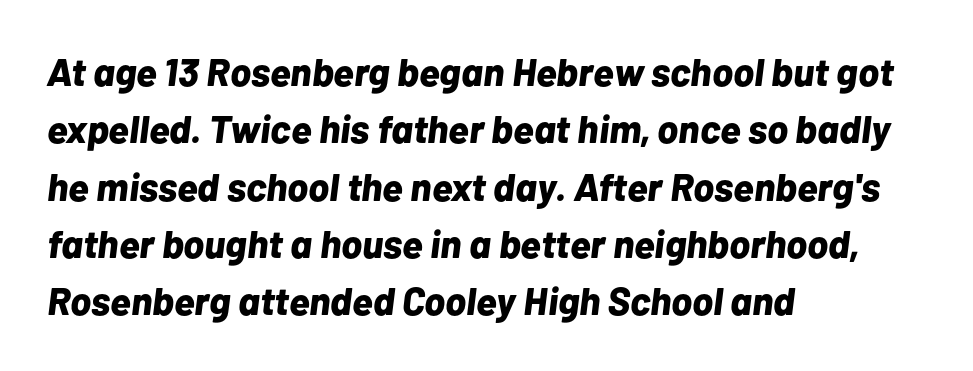
Q: Is the text bold? A: Yes.
Q: Is the text italic (slanted)? A: Yes, it leans right by about 7 degrees.
Q: Is the text underlined? A: No.
Q: How is the paragraph aligned? A: Left-aligned.
Q: Is the spacing between letters normal or unusually wide? A: Normal.
Q: Is the spacing between lines tight, normal or loose? A: Normal.
Q: Width (condensed, normal, or wide)? A: Normal.
Q: Stroke contrast? A: Low.
Q: x-height? A: Medium.
Q: Monospaced? A: No.
